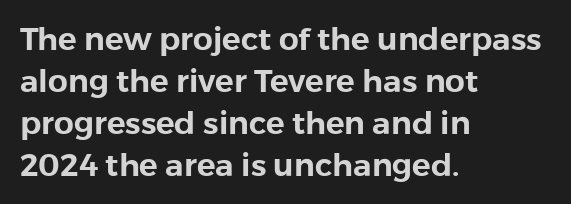
{"serif": "no", "italic": "no", "width": "normal", "stroke_contrast": "low", "x_height": "medium", "monospaced": "no", "underline": "no", "align": "left", "line_spacing": "normal", "line_spacing_ratio": 1.35, "letter_spacing": "normal", "letter_spacing_em": 0.0, "glyph_px": 31}
